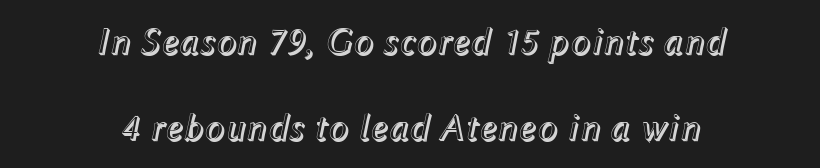
{"italic": "yes", "lean": "right", "slant_degrees": 12, "width": "normal", "x_height": "medium", "monospaced": "no", "underline": "no", "align": "center", "line_spacing": "loose", "line_spacing_ratio": 2.26, "letter_spacing": "normal", "letter_spacing_em": 0.0, "glyph_px": 38}
